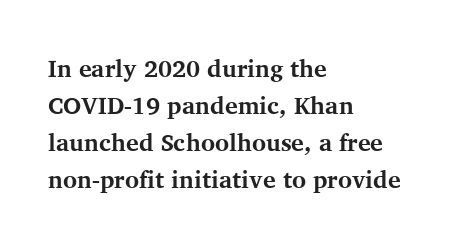
These lines sit exactly where default settings would place them. Descenders are the only things crossing below the line. As a designer I'd log this as weight 700, bold. Where is the straight margin? On the left. The axis of the letterforms is exactly vertical. No extra tracking has been applied to these lines.
